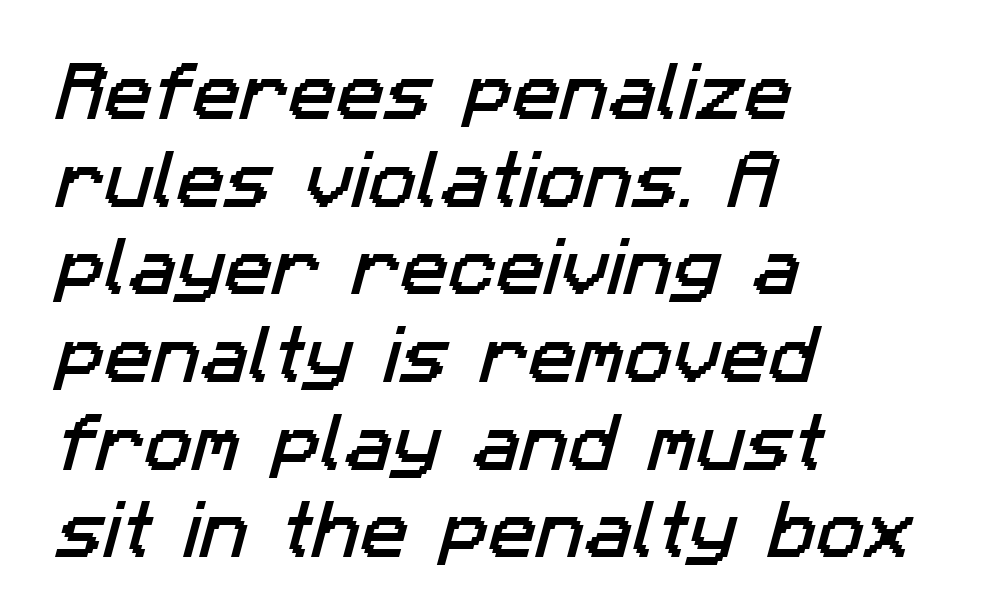
The specimen omits any rule beneath the text block's lines. Is this a sans? Yes — the strokes have no serifs. Here the designer chose a conventional face with non-uniform glyph widths. If you measured baseline to baseline, you'd find a middling distance. This rendering uses left alignment, leaving the right contour irregular.
